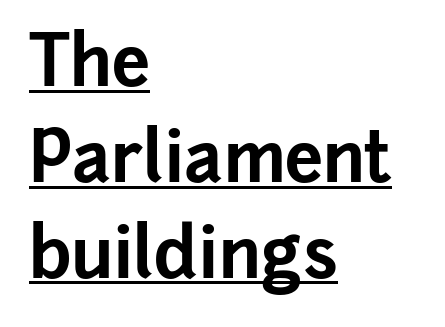
Q: Is the text bold? A: Yes.
Q: Is the text italic (slanted)? A: No, it is upright.
Q: Is the typeface a serif or a sans-serif typeface? A: Sans-serif.
Q: Is the text underlined? A: Yes.
Q: How is the paragraph aligned? A: Left-aligned.
Q: Is the spacing between letters normal or unusually wide? A: Normal.
Q: Is the spacing between lines tight, normal or loose? A: Normal.
Q: Width (condensed, normal, or wide)? A: Normal.
Q: Stroke contrast? A: Low.
Q: x-height? A: Medium.
Q: Monospaced? A: No.
